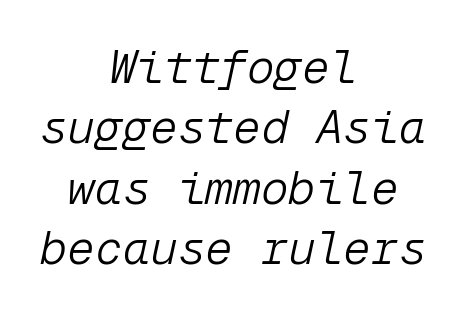
Q: Is the text bold? A: No.
Q: Is the text italic (slanted)? A: Yes, it leans right by about 12 degrees.
Q: Is the text underlined? A: No.
Q: How is the paragraph aligned? A: Centered.
Q: Is the spacing between letters normal or unusually wide? A: Normal.
Q: Is the spacing between lines tight, normal or loose? A: Normal.
Q: Width (condensed, normal, or wide)? A: Normal.
Q: Stroke contrast? A: Low.
Q: x-height? A: Medium.
Q: Monospaced? A: Yes.
